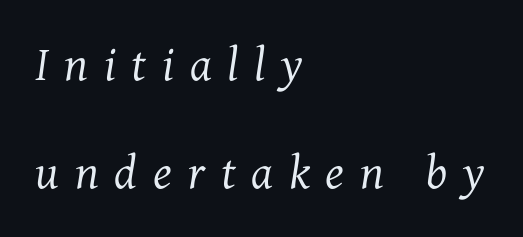
The image shows 48 px regular-weight serif type, italic (leaning right); set left-aligned, loose line spacing (2.25x), unusually wide letter spacing (+0.33 em), not underlined; medium stroke contrast and a medium x-height.
